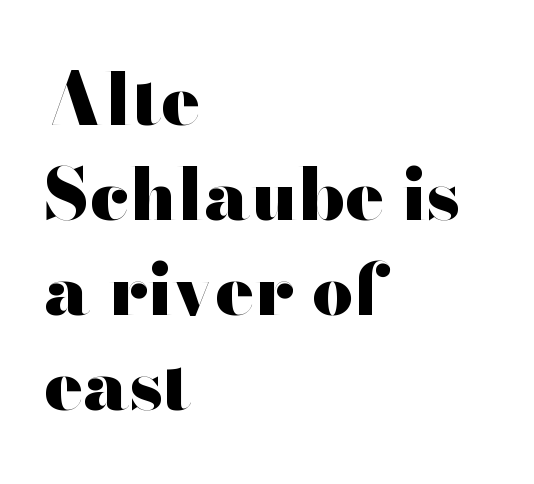
Q: Is the text bold? A: Yes.
Q: Is the text italic (slanted)? A: No, it is upright.
Q: Is the typeface a serif or a sans-serif typeface? A: Sans-serif.
Q: Is the text underlined? A: No.
Q: How is the paragraph aligned? A: Left-aligned.
Q: Is the spacing between letters normal or unusually wide? A: Normal.
Q: Is the spacing between lines tight, normal or loose? A: Normal.
Q: Width (condensed, normal, or wide)? A: Wide.
Q: Stroke contrast? A: High.
Q: x-height? A: Small.
Q: Monospaced? A: No.
